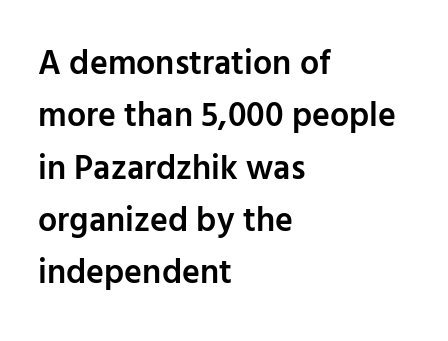
The image shows 34 px semibold sans-serif type, upright; set left-aligned, normal line spacing (1.54x), normal letter spacing, not underlined; low stroke contrast and a medium x-height.
